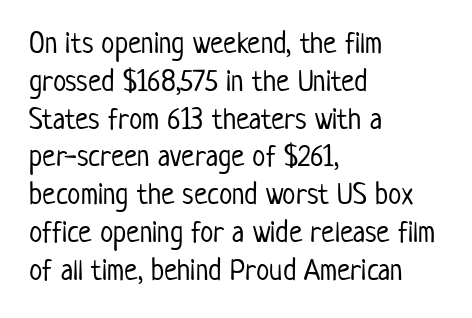
The image shows 30 px light, condensed sans-serif type, upright; set left-aligned, normal line spacing (1.26x), normal letter spacing, not underlined; low stroke contrast and a medium x-height.
